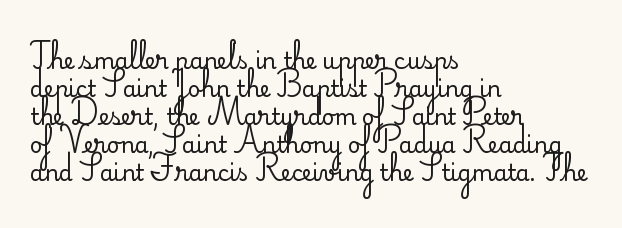
{"italic": "no", "underline": "no", "align": "left", "line_spacing": "normal", "line_spacing_ratio": 1.27, "letter_spacing": "normal", "letter_spacing_em": 0.0, "glyph_px": 22}
